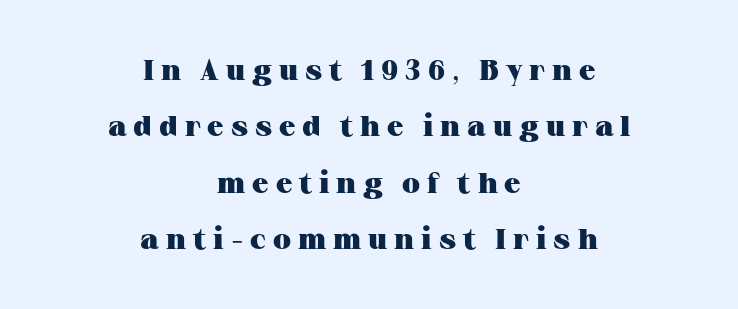
The image shows 29 px heavy, wide serif type, upright; set centered, loose line spacing (1.94x), unusually wide letter spacing (+0.24 em), not underlined; medium stroke contrast and a medium x-height.
